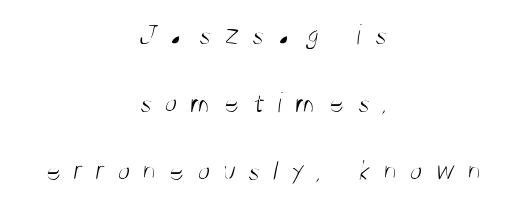
The image shows 29 px light, condensed sans-serif type; set centered, loose line spacing (2.35x), unusually wide letter spacing (+0.43 em), not underlined; medium stroke contrast and a large x-height.
